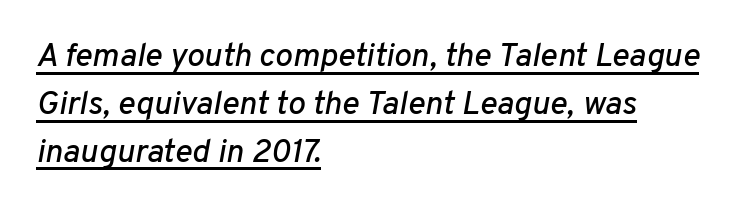
{"italic": "yes", "lean": "right", "slant_degrees": 10, "width": "normal", "stroke_contrast": "low", "x_height": "medium", "monospaced": "no", "underline": "yes", "align": "left", "line_spacing": "normal", "line_spacing_ratio": 1.45, "letter_spacing": "normal", "letter_spacing_em": 0.0, "glyph_px": 33}
